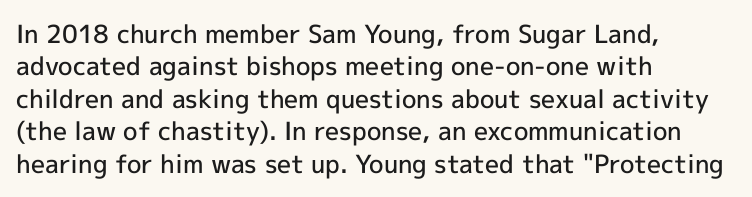
The image shows 25 px text type, upright; set left-aligned, normal line spacing (1.3x), normal letter spacing, not underlined.
